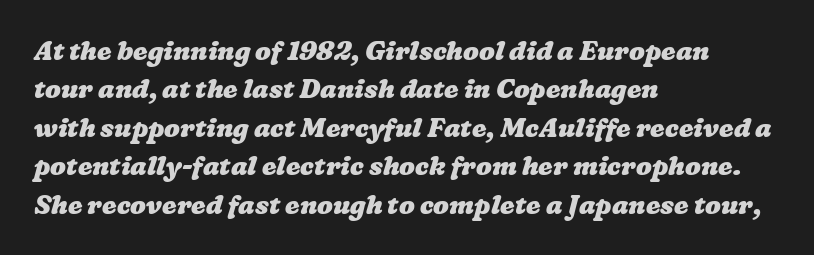
The image shows 26 px bold type; set left-aligned, normal line spacing (1.48x), normal letter spacing, not underlined.
